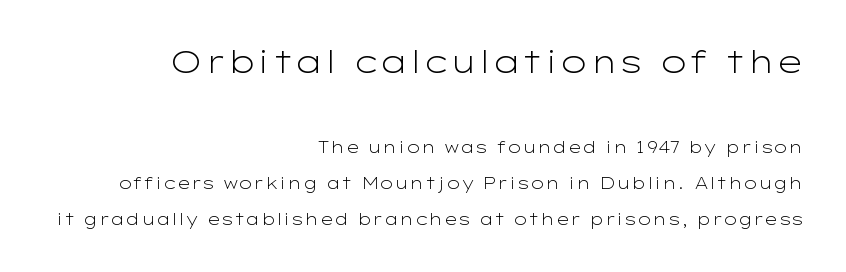
{"serif": "no", "italic": "no", "bold": "no", "weight": "light", "width": "wide", "stroke_contrast": "low", "x_height": "medium", "monospaced": "no", "underline": "no", "align": "right", "line_spacing": "loose", "line_spacing_ratio": 2.26, "letter_spacing": "normal", "letter_spacing_em": 0.0, "larger_block": "first", "size_ratio": 1.94, "glyph_px": 31}
